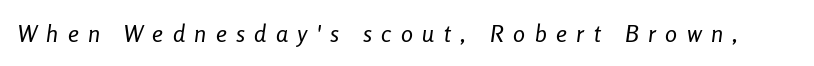
Q: Is the text bold? A: No.
Q: Is the text italic (slanted)? A: Yes, it leans right by about 8 degrees.
Q: Is the text underlined? A: No.
Q: Is the spacing between letters normal or unusually wide? A: Unusually wide.
